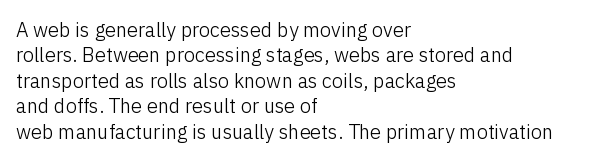
{"italic": "no", "bold": "no", "underline": "no", "align": "left", "line_spacing": "normal", "line_spacing_ratio": 1.27, "letter_spacing": "normal", "letter_spacing_em": 0.0, "glyph_px": 20}
